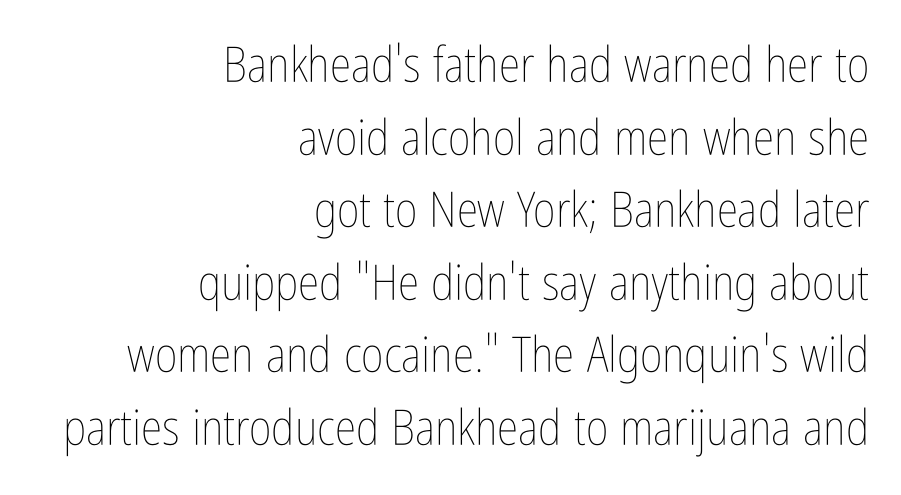
Quick note: underline off. Proportional: the letters do not fall into vertical columns. Interline gaps are of average width in this sample. Posture: straight, roman, zero tilt.
